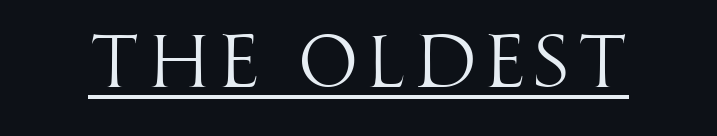
Q: Is the text bold? A: No.
Q: Is the text italic (slanted)? A: No, it is upright.
Q: Is the typeface a serif or a sans-serif typeface? A: Sans-serif.
Q: Is the text underlined? A: Yes.
Q: Width (condensed, normal, or wide)? A: Condensed.
Q: Stroke contrast? A: High.
Q: x-height? A: Large.
Q: Monospaced? A: No.
